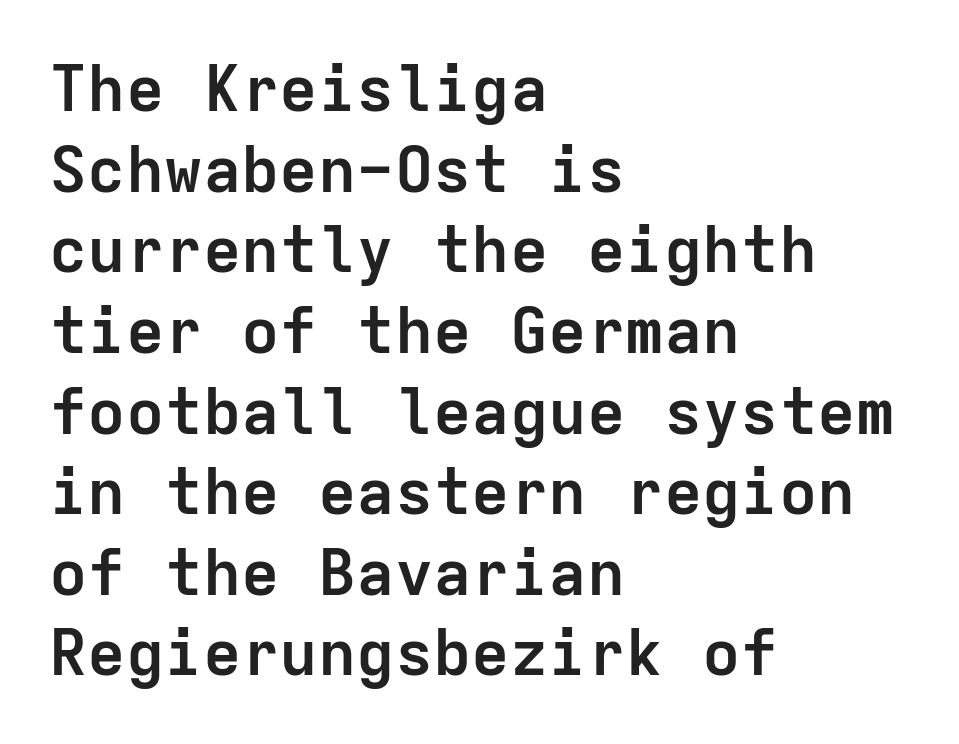
The image shows 64 px semibold sans-serif type, upright, monospaced; set left-aligned, normal line spacing (1.26x), normal letter spacing, not underlined; low stroke contrast and a medium x-height.
